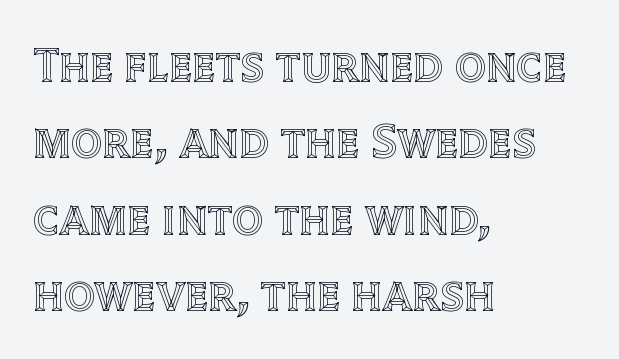
{"italic": "no", "width": "normal", "x_height": "large", "monospaced": "no", "underline": "no", "align": "left", "line_spacing": "normal", "line_spacing_ratio": 1.56, "letter_spacing": "normal", "letter_spacing_em": 0.0, "glyph_px": 49}
